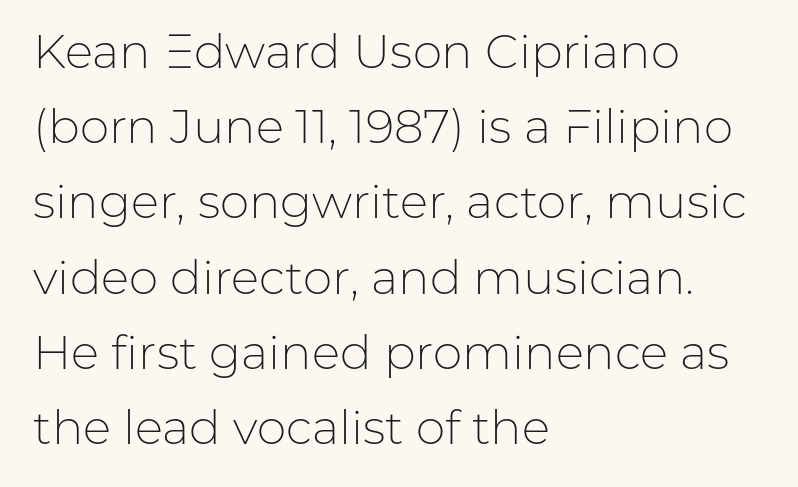
The image shows 47 px light sans-serif type, upright; set left-aligned, normal line spacing (1.6x), normal letter spacing, not underlined; low stroke contrast and a medium x-height.
